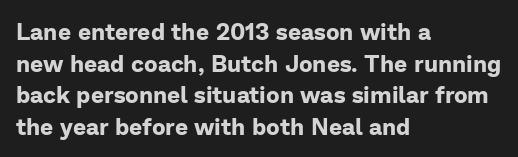
The lines are quadded left. Regular leading. Nothing unusual about the tracking: characters are spaced as the font intends. The font is running at its bold setting. Tall strokes in this sample are plumb rather than angled.
